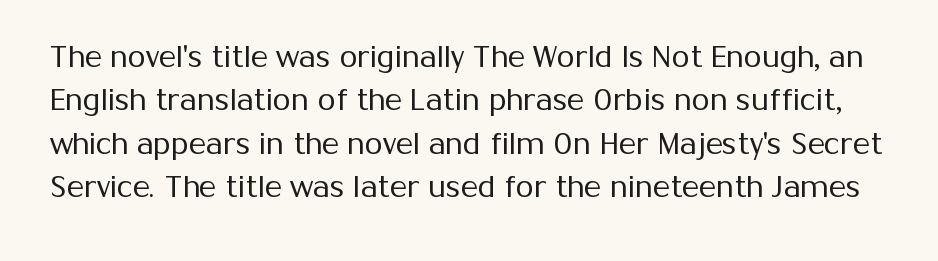
{"serif": "no", "italic": "no", "bold": "no", "weight": "regular", "width": "normal", "stroke_contrast": "medium", "x_height": "medium", "monospaced": "no", "underline": "no", "line_spacing": "normal", "line_spacing_ratio": 1.5, "letter_spacing": "normal", "letter_spacing_em": 0.0, "glyph_px": 29}
